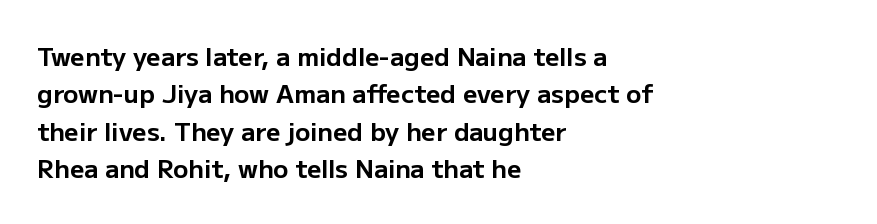
Q: Is the text bold? A: Yes.
Q: Is the text italic (slanted)? A: No, it is upright.
Q: Is the text underlined? A: No.
Q: How is the paragraph aligned? A: Left-aligned.
Q: Is the spacing between letters normal or unusually wide? A: Normal.
Q: Is the spacing between lines tight, normal or loose? A: Normal.
